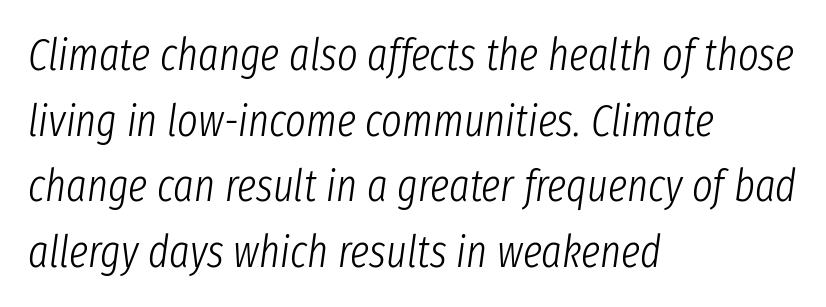
Q: Is the text bold? A: No.
Q: Is the text italic (slanted)? A: Yes, it leans right by about 8 degrees.
Q: Is the text underlined? A: No.
Q: How is the paragraph aligned? A: Left-aligned.
Q: Is the spacing between letters normal or unusually wide? A: Normal.
Q: Is the spacing between lines tight, normal or loose? A: Normal.
Q: Width (condensed, normal, or wide)? A: Condensed.
Q: Stroke contrast? A: Low.
Q: x-height? A: Medium.
Q: Monospaced? A: No.
